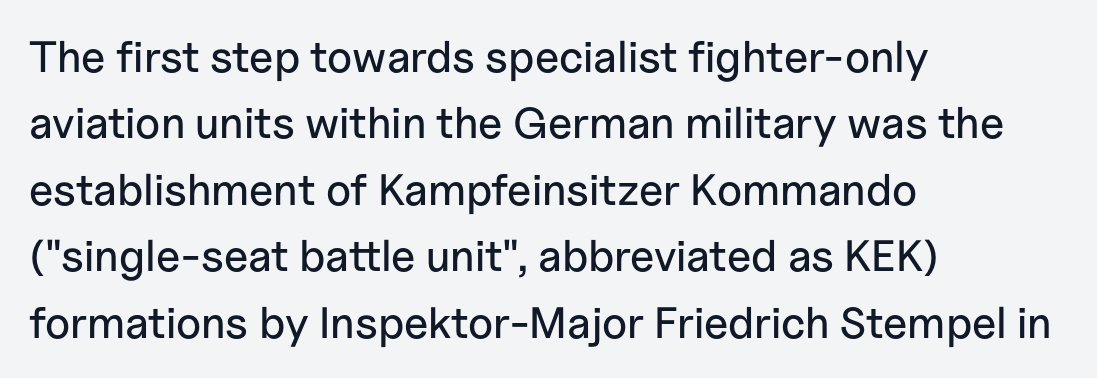
Q: Is the text italic (slanted)? A: No, it is upright.
Q: Is the typeface a serif or a sans-serif typeface? A: Sans-serif.
Q: Is the text underlined? A: No.
Q: How is the paragraph aligned? A: Left-aligned.
Q: Is the spacing between letters normal or unusually wide? A: Normal.
Q: Is the spacing between lines tight, normal or loose? A: Normal.
Q: Width (condensed, normal, or wide)? A: Normal.
Q: Stroke contrast? A: Low.
Q: x-height? A: Medium.
Q: Monospaced? A: No.
